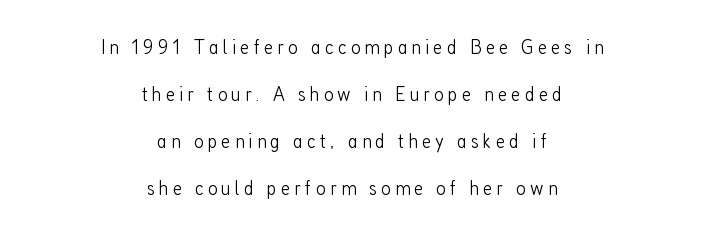
The image shows 21 px text type, upright; set centered, loose line spacing (2.24x), unusually wide letter spacing (+0.2 em), not underlined.
